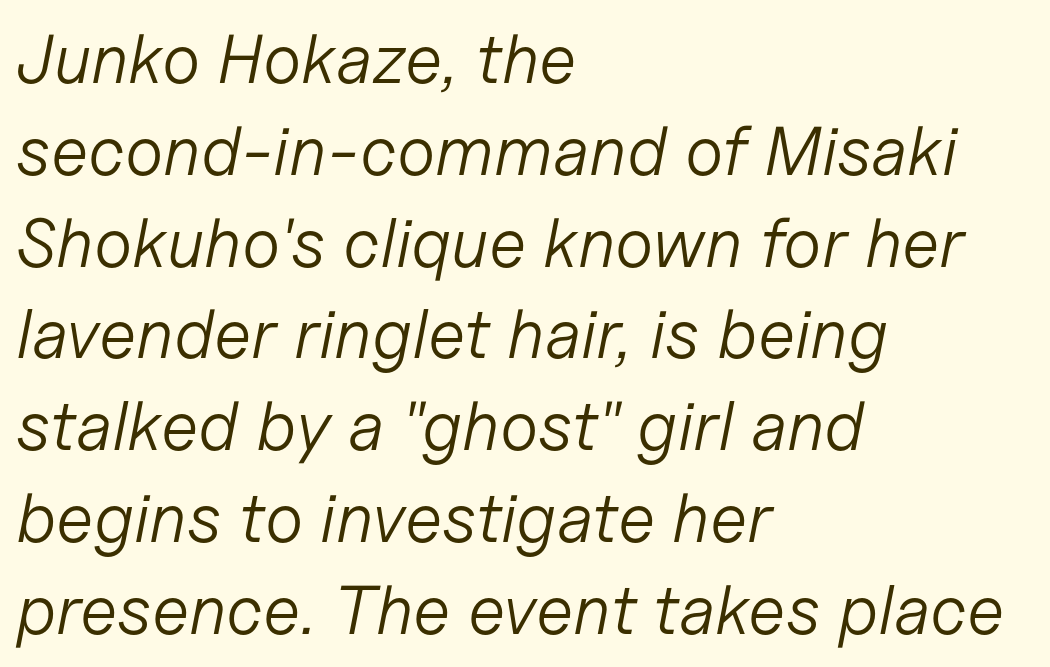
Q: Is the text bold? A: No.
Q: Is the text italic (slanted)? A: Yes, it leans right by about 11 degrees.
Q: Is the text underlined? A: No.
Q: How is the paragraph aligned? A: Left-aligned.
Q: Is the spacing between letters normal or unusually wide? A: Normal.
Q: Is the spacing between lines tight, normal or loose? A: Normal.
Q: Width (condensed, normal, or wide)? A: Normal.
Q: Stroke contrast? A: Low.
Q: x-height? A: Medium.
Q: Monospaced? A: No.
